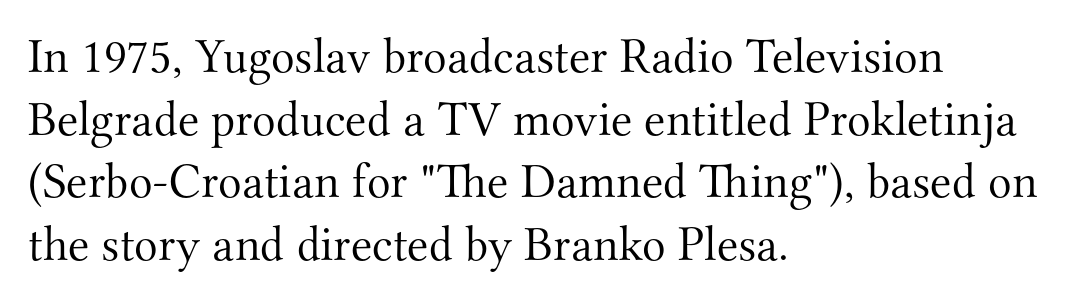
{"serif": "yes", "italic": "no", "bold": "no", "weight": "light", "width": "normal", "stroke_contrast": "medium", "x_height": "small", "monospaced": "no", "underline": "no", "align": "left", "line_spacing": "normal", "line_spacing_ratio": 1.28, "letter_spacing": "normal", "letter_spacing_em": 0.0, "glyph_px": 49}
